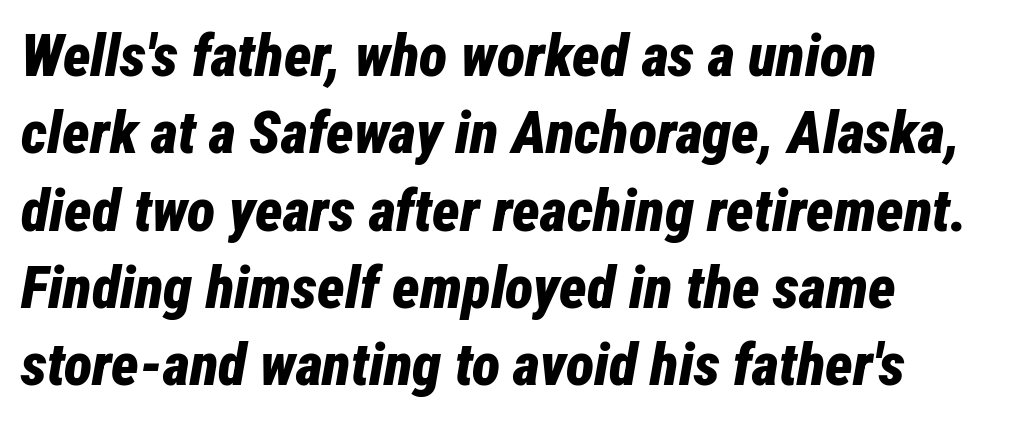
Q: Is the text bold? A: Yes.
Q: Is the text italic (slanted)? A: Yes, it leans right by about 12 degrees.
Q: Is the text underlined? A: No.
Q: How is the paragraph aligned? A: Left-aligned.
Q: Is the spacing between letters normal or unusually wide? A: Normal.
Q: Is the spacing between lines tight, normal or loose? A: Normal.
Q: Width (condensed, normal, or wide)? A: Condensed.
Q: Stroke contrast? A: Low.
Q: x-height? A: Medium.
Q: Monospaced? A: No.
